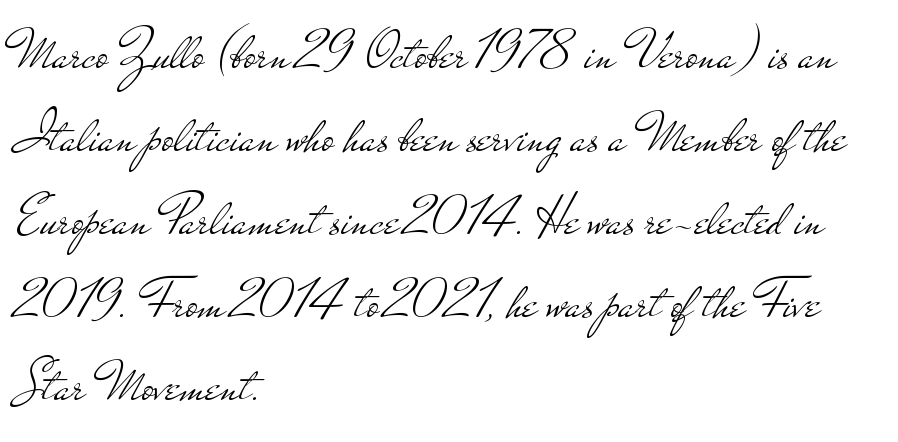
The line-height multiplier appears to be the usual default. Only glyphs here, with clear space below each row. Grotesque or geometric, the face here clearly has no serifs. Visually the block forms a straight wall on the left and a jagged coastline on the right. Is this a fixed-width face? No — the glyphs have proportional, varying widths.
